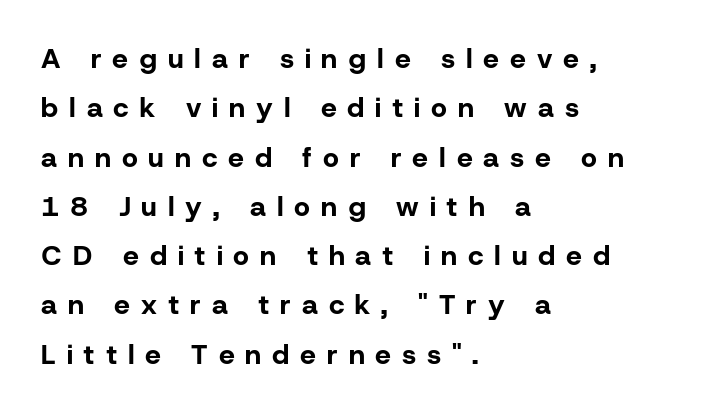
You could not count columns in this text — the font is proportionally spaced. Look at the bottom of the vertical strokes: they stop flat, with no serifs. Beneath every word, the page is bare. Students, note that the glyphs here are deliberately spaced far apart. A full-strength bold gives these letters their thick strokes. Line starts are locked; line ends wander.
